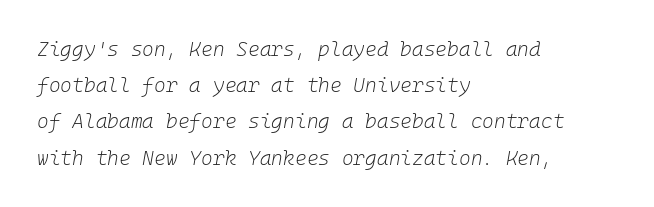
The image shows 20 px text type, italic (leaning right); set left-aligned, line spacing 1.81x, normal letter spacing, not underlined.
